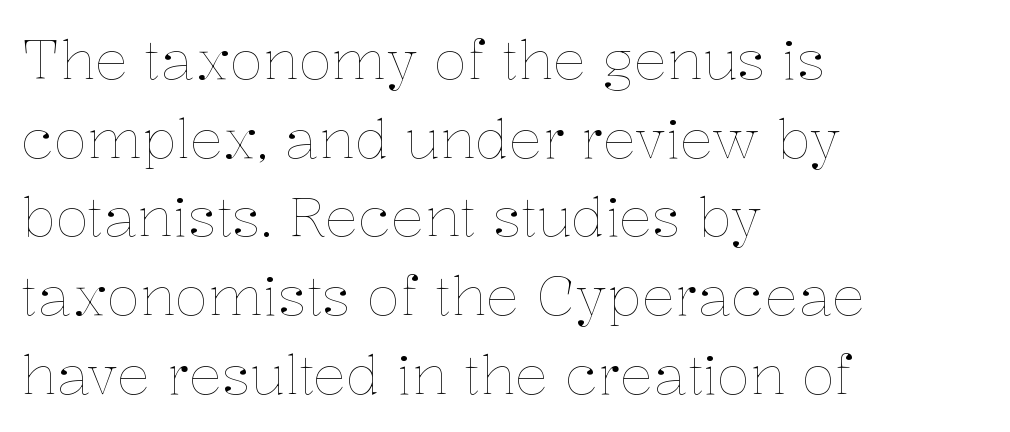
{"italic": "no", "bold": "no", "weight": "thin", "width": "normal", "stroke_contrast": "low", "x_height": "medium", "monospaced": "no", "underline": "no", "align": "left", "line_spacing": "normal", "line_spacing_ratio": 1.43, "letter_spacing": "normal", "letter_spacing_em": 0.0, "glyph_px": 55}
